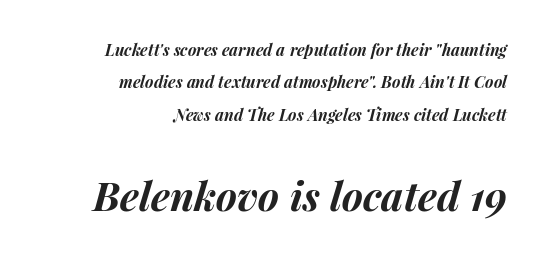
The image shows 40 px bold type, italic (leaning right); set right-aligned, loose line spacing (2.03x), normal letter spacing, not underlined; the second (bottom) block is 2.5x larger; medium stroke contrast and a medium x-height.
